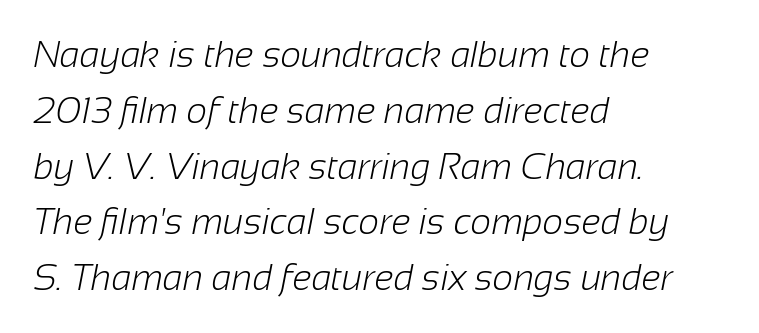
{"serif": "no", "bold": "no", "weight": "light", "width": "normal", "stroke_contrast": "low", "x_height": "medium", "monospaced": "no", "underline": "no", "align": "left", "line_spacing": "normal", "line_spacing_ratio": 1.55, "letter_spacing": "normal", "letter_spacing_em": 0.0, "glyph_px": 36}
